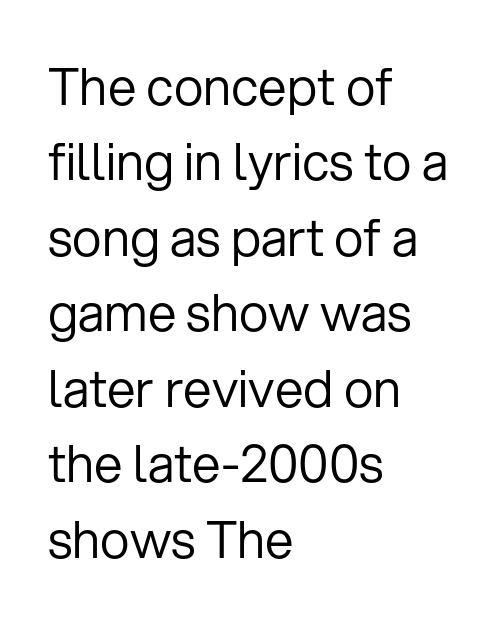
The image shows 51 px regular-weight sans-serif type, upright; set left-aligned, normal line spacing (1.48x), normal letter spacing, not underlined; low stroke contrast and a medium x-height.
